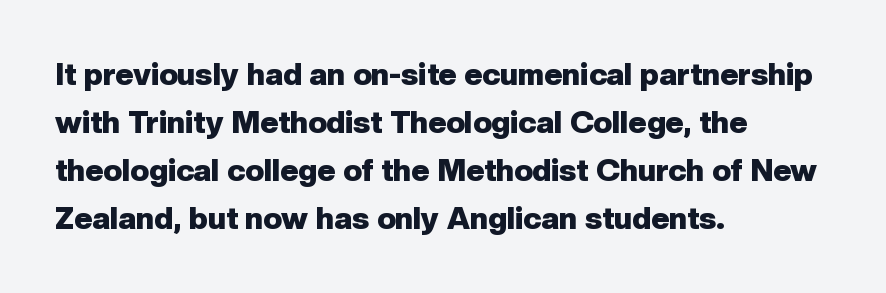
Does the lettering tilt? It doesn't — this is upright. A full-strength bold gives these letters their thick strokes. Any mark beneath the type? The region is blank. Does the type have serifs? No, each stem ends abruptly. Each line starts at the same left margin while the right side varies. No extra tracking has been applied to these lines.
